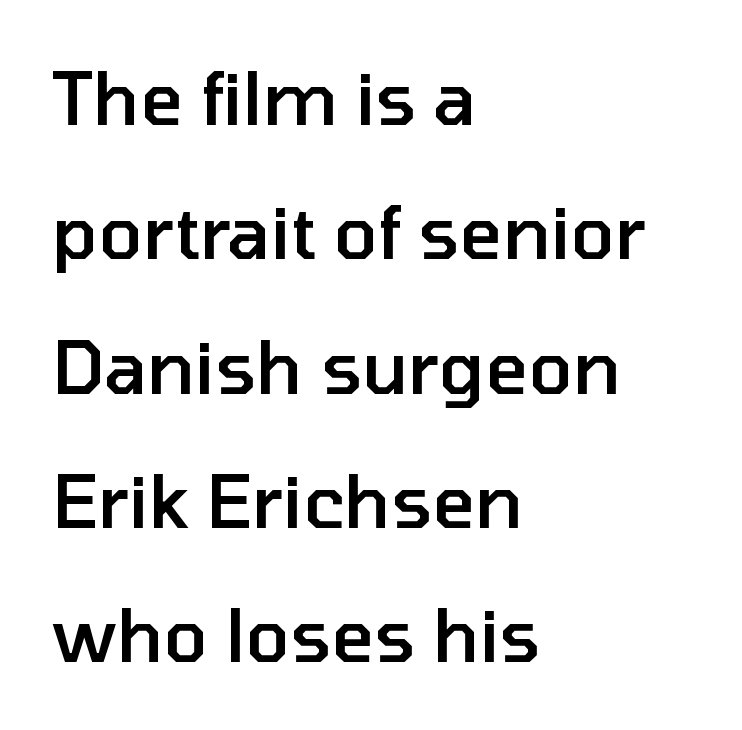
No italicization has been applied; the sample stays upright. The glyphs in this specimen are sans serif. Nobody drew a line under any word here. Varying glyph widths throughout — classic text-font behaviour. Words appear dense and cohesive because spacing is normal. The glyphs have the mass of a demibold cut, below bold.
